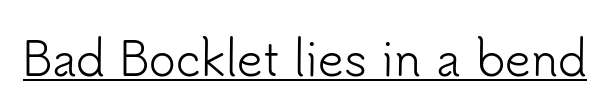
Q: Is the text bold? A: No.
Q: Is the text italic (slanted)? A: No, it is upright.
Q: Is the typeface a serif or a sans-serif typeface? A: Sans-serif.
Q: Is the text underlined? A: Yes.
Q: Is the spacing between letters normal or unusually wide? A: Normal.
Q: Width (condensed, normal, or wide)? A: Normal.
Q: Stroke contrast? A: Low.
Q: x-height? A: Small.
Q: Monospaced? A: No.
